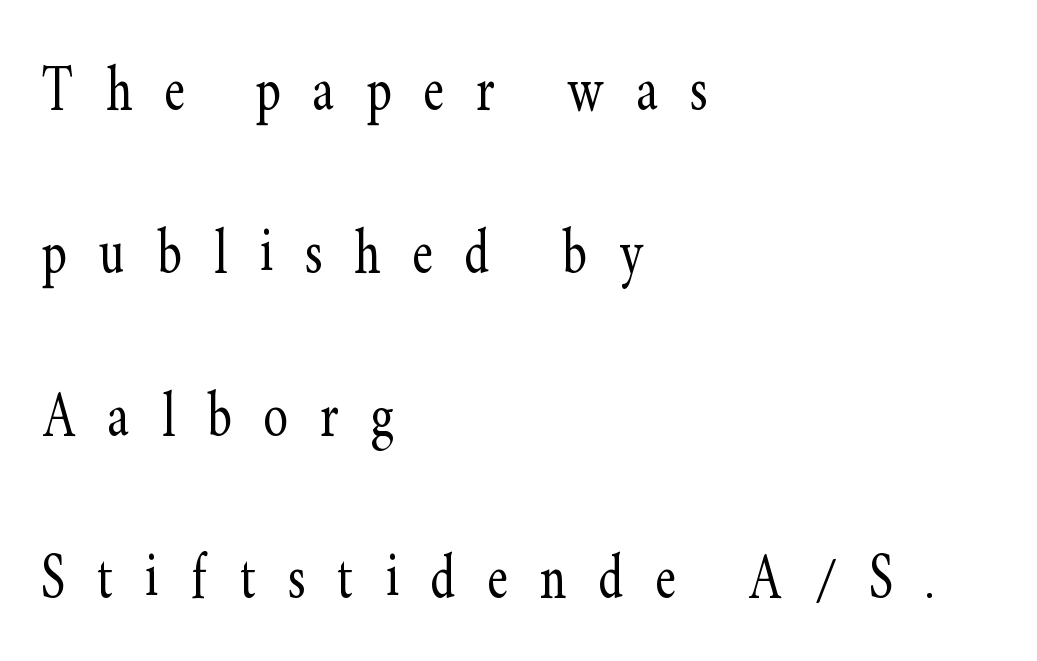
The image shows 73 px light, condensed serif type, upright; set left-aligned, loose line spacing (2.23x), unusually wide letter spacing (+0.44 em), not underlined; low stroke contrast and a small x-height.
